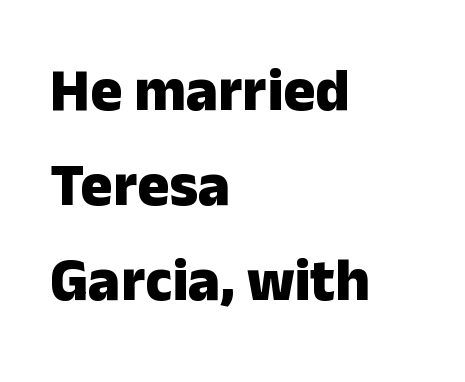
Q: Is the text bold? A: Yes.
Q: Is the text italic (slanted)? A: No, it is upright.
Q: Is the typeface a serif or a sans-serif typeface? A: Sans-serif.
Q: Is the text underlined? A: No.
Q: How is the paragraph aligned? A: Left-aligned.
Q: Is the spacing between letters normal or unusually wide? A: Normal.
Q: Is the spacing between lines tight, normal or loose? A: Normal.
Q: Width (condensed, normal, or wide)? A: Normal.
Q: Stroke contrast? A: Low.
Q: x-height? A: Medium.
Q: Monospaced? A: No.
